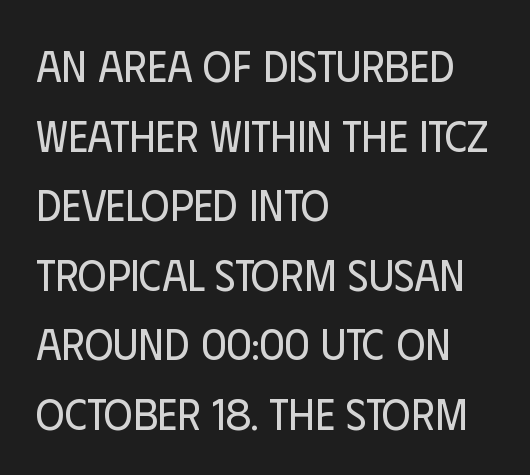
Q: Is the text bold? A: No.
Q: Is the text italic (slanted)? A: No, it is upright.
Q: Is the typeface a serif or a sans-serif typeface? A: Sans-serif.
Q: Is the text underlined? A: No.
Q: How is the paragraph aligned? A: Left-aligned.
Q: Is the spacing between letters normal or unusually wide? A: Normal.
Q: Is the spacing between lines tight, normal or loose? A: Normal.
Q: Width (condensed, normal, or wide)? A: Condensed.
Q: Stroke contrast? A: Low.
Q: x-height? A: Large.
Q: Monospaced? A: No.
